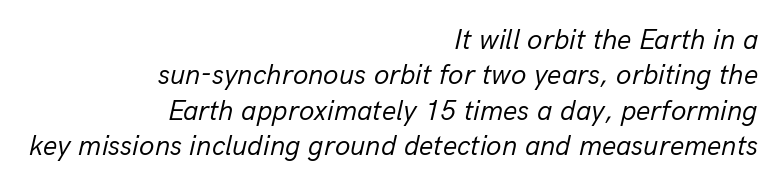
Q: Is the text bold? A: No.
Q: Is the text italic (slanted)? A: Yes, it leans right by about 13 degrees.
Q: Is the text underlined? A: No.
Q: How is the paragraph aligned? A: Right-aligned.
Q: Is the spacing between letters normal or unusually wide? A: Normal.
Q: Is the spacing between lines tight, normal or loose? A: Normal.
Q: Width (condensed, normal, or wide)? A: Normal.
Q: Stroke contrast? A: Low.
Q: x-height? A: Medium.
Q: Monospaced? A: No.
